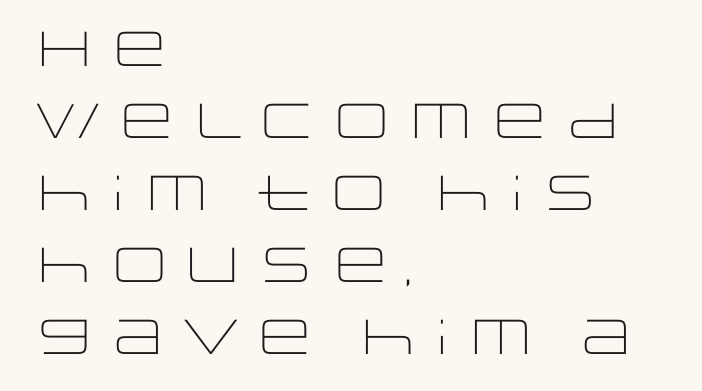
The image shows 49 px light, wide sans-serif type, upright; set left-aligned, normal line spacing (1.47x), normal letter spacing, not underlined; low stroke contrast and a large x-height.
